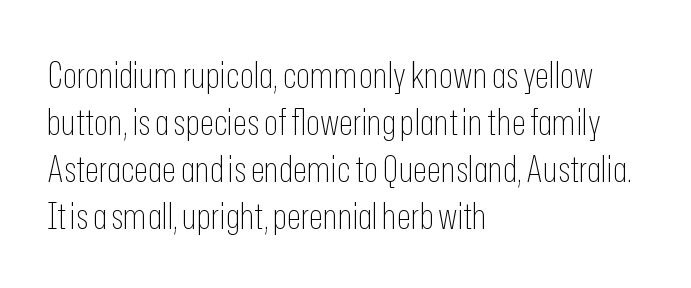
The image shows 37 px thin, condensed sans-serif type, upright; set left-aligned, normal line spacing (1.27x), normal letter spacing, not underlined; low stroke contrast and a medium x-height.
